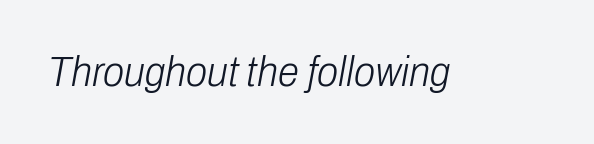
{"italic": "yes", "lean": "right", "slant_degrees": 10, "bold": "no", "weight": "light", "width": "condensed", "stroke_contrast": "low", "x_height": "medium", "monospaced": "no", "underline": "no", "letter_spacing": "normal", "letter_spacing_em": 0.0, "glyph_px": 43}
